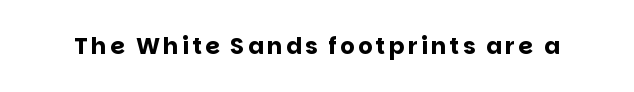
The words here are not underlined. Ascenders rise straight up at ninety degrees. What weight is shown? A full bold with thick strokes.
